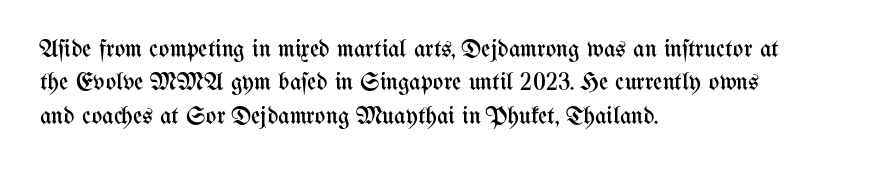
{"italic": "no", "bold": "no", "underline": "no", "align": "left", "line_spacing": "normal", "line_spacing_ratio": 1.34, "letter_spacing": "normal", "letter_spacing_em": 0.0, "glyph_px": 25}
